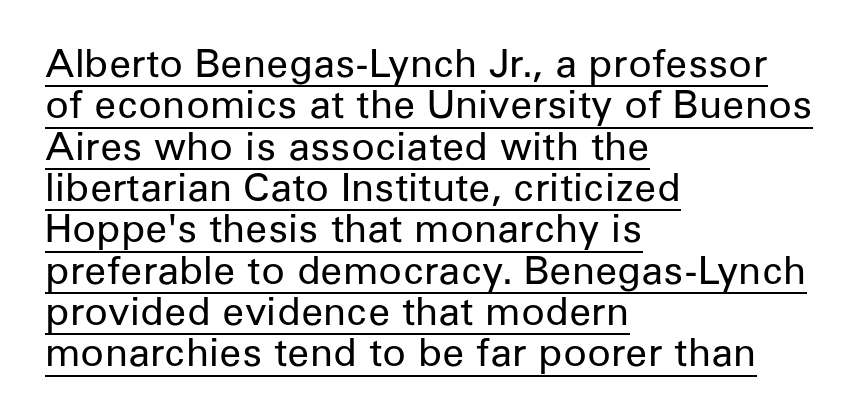
{"serif": "no", "italic": "no", "bold": "no", "weight": "regular", "width": "normal", "stroke_contrast": "low", "x_height": "medium", "monospaced": "no", "underline": "yes", "align": "left", "line_spacing": "tight", "line_spacing_ratio": 1.06, "letter_spacing": "normal", "letter_spacing_em": 0.0, "glyph_px": 39}
